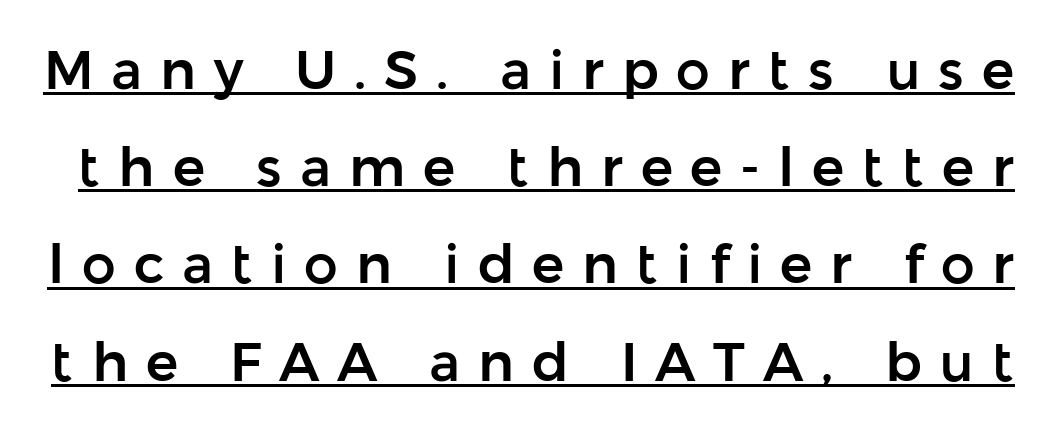
{"serif": "no", "italic": "no", "width": "normal", "stroke_contrast": "low", "x_height": "medium", "monospaced": "no", "underline": "yes", "line_spacing_ratio": 1.8, "letter_spacing": "wide", "letter_spacing_em": 0.33, "glyph_px": 54}
